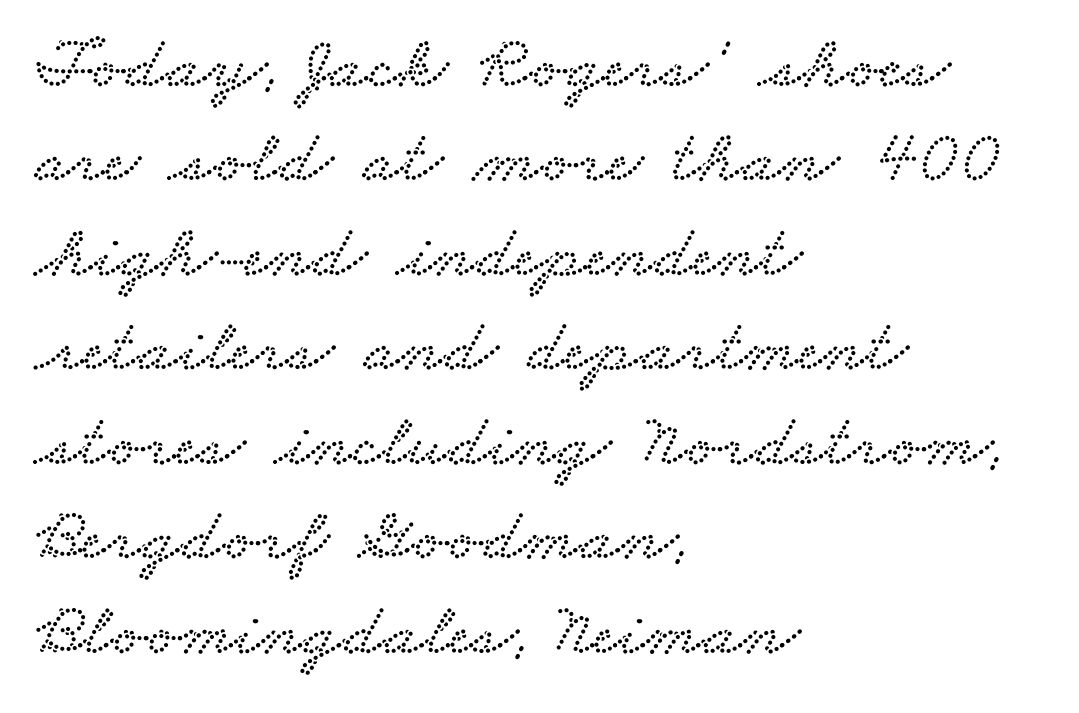
The image shows 75 px wide serif type; set left-aligned, normal line spacing (1.26x), normal letter spacing, not underlined; low stroke contrast and a small x-height.
